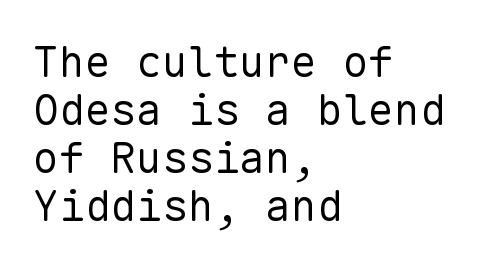
Q: Is the text bold? A: No.
Q: Is the text italic (slanted)? A: No, it is upright.
Q: Is the typeface a serif or a sans-serif typeface? A: Sans-serif.
Q: Is the text underlined? A: No.
Q: How is the paragraph aligned? A: Left-aligned.
Q: Is the spacing between letters normal or unusually wide? A: Normal.
Q: Is the spacing between lines tight, normal or loose? A: Tight.
Q: Width (condensed, normal, or wide)? A: Normal.
Q: Stroke contrast? A: Low.
Q: x-height? A: Medium.
Q: Monospaced? A: Yes.
